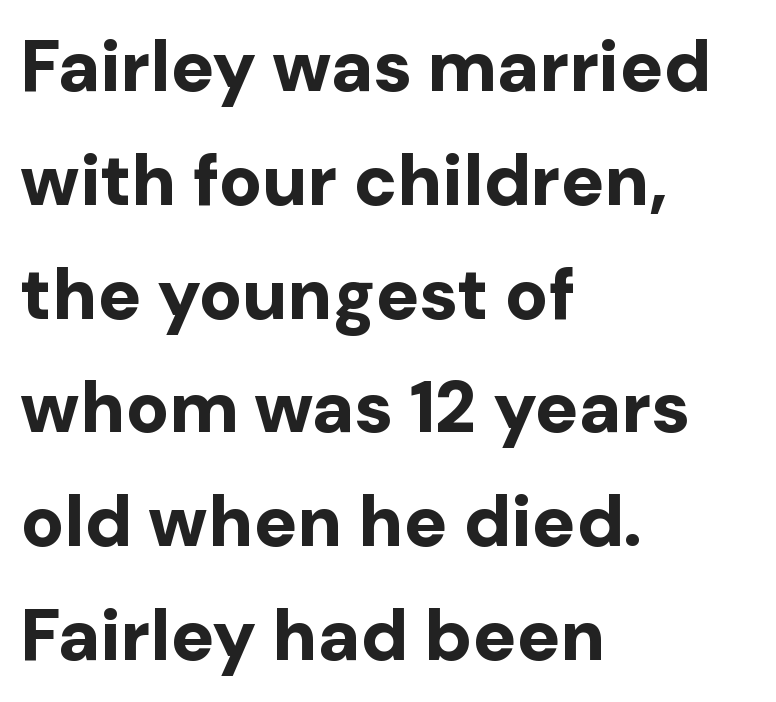
Q: Is the text bold? A: Yes.
Q: Is the text italic (slanted)? A: No, it is upright.
Q: Is the typeface a serif or a sans-serif typeface? A: Sans-serif.
Q: Is the text underlined? A: No.
Q: How is the paragraph aligned? A: Left-aligned.
Q: Is the spacing between letters normal or unusually wide? A: Normal.
Q: Is the spacing between lines tight, normal or loose? A: Normal.
Q: Width (condensed, normal, or wide)? A: Normal.
Q: Stroke contrast? A: Low.
Q: x-height? A: Medium.
Q: Monospaced? A: No.
